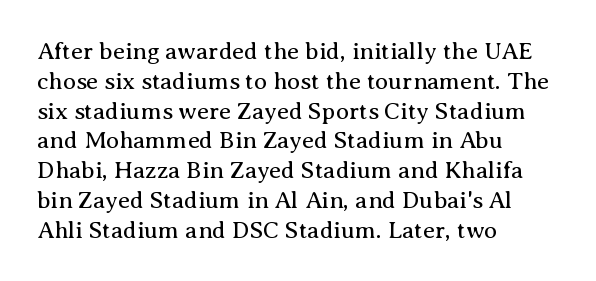
The image shows 24 px text type, upright; set left-aligned, line spacing 1.24x, normal letter spacing, not underlined.
